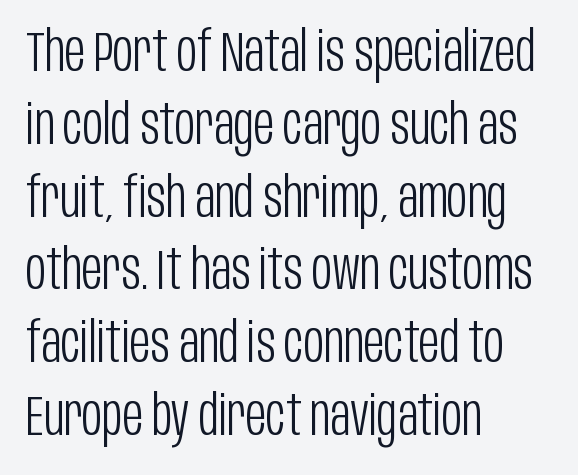
{"serif": "no", "italic": "no", "bold": "no", "weight": "light", "width": "condensed", "stroke_contrast": "low", "x_height": "large", "monospaced": "no", "underline": "no", "align": "left", "line_spacing": "normal", "line_spacing_ratio": 1.3, "letter_spacing": "normal", "letter_spacing_em": 0.0, "glyph_px": 56}
